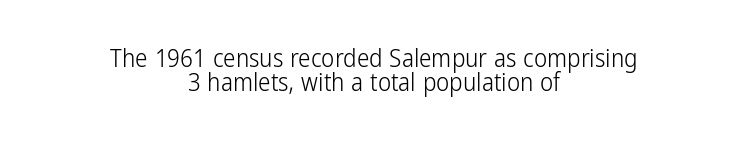
The image shows 25 px text type, upright; set centered, tight line spacing (0.97x), normal letter spacing, not underlined.
